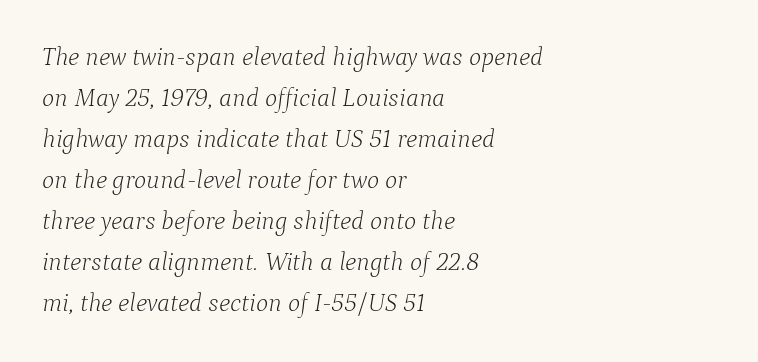
Q: Is the text bold? A: No.
Q: Is the text italic (slanted)? A: Yes, it leans right by about 9 degrees.
Q: Is the text underlined? A: No.
Q: How is the paragraph aligned? A: Left-aligned.
Q: Is the spacing between letters normal or unusually wide? A: Normal.
Q: Is the spacing between lines tight, normal or loose? A: Normal.
